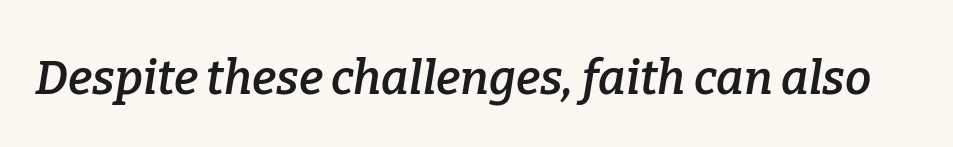
Examine the stroke ends and you'll spot serifs. Italic? Definitely — the glyphs are oblique. Underline: absent. Each letter keeps its own natural width here, so spacing adapts to shape.
